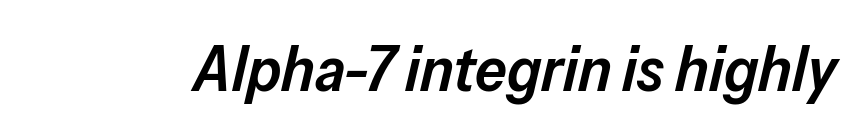
{"italic": "yes", "lean": "right", "slant_degrees": 13, "bold": "semi", "weight": "semibold", "width": "normal", "stroke_contrast": "low", "x_height": "medium", "monospaced": "no", "underline": "no", "letter_spacing": "normal", "letter_spacing_em": 0.0, "glyph_px": 63}
